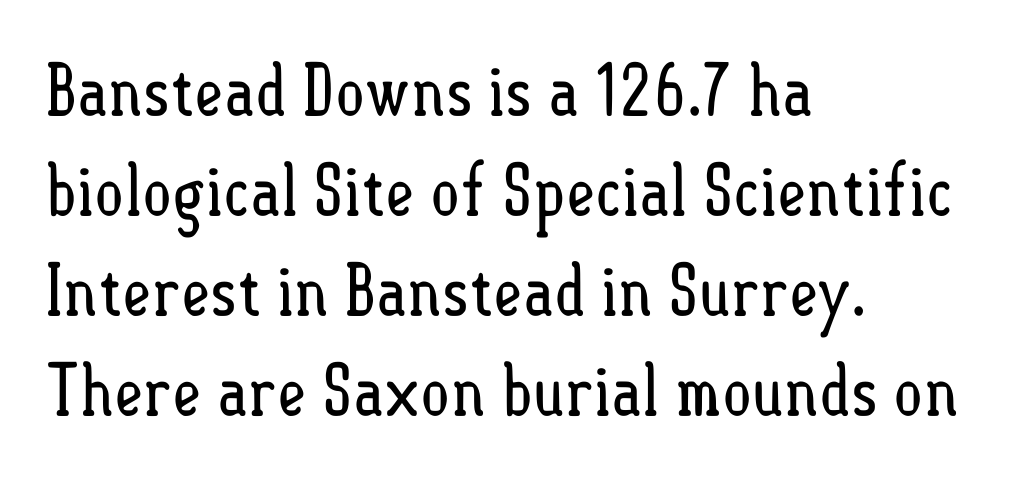
The image shows 71 px regular-weight, condensed type, upright; set left-aligned, normal line spacing (1.41x), normal letter spacing, not underlined; low stroke contrast and a small x-height.
